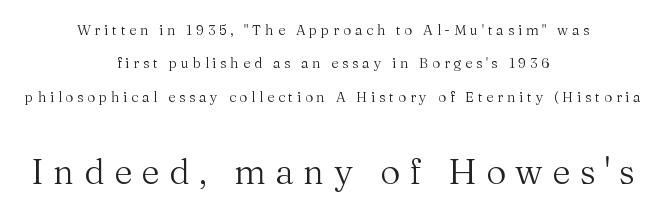
{"serif": "yes", "italic": "no", "bold": "no", "weight": "regular", "width": "normal", "stroke_contrast": "medium", "x_height": "medium", "monospaced": "no", "underline": "no", "align": "center", "line_spacing": "loose", "line_spacing_ratio": 2.38, "letter_spacing": "wide", "letter_spacing_em": 0.27, "larger_block": "second", "size_ratio": 2.5, "glyph_px": 35}
